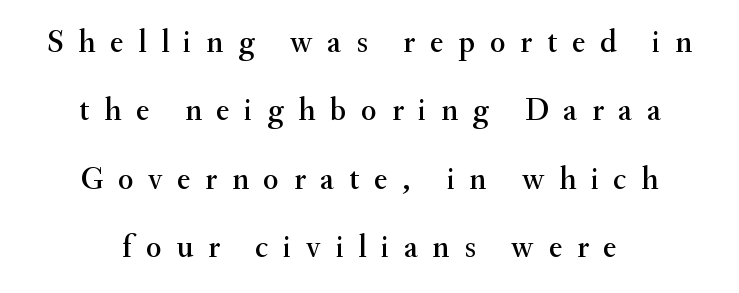
The image shows 32 px serif type, upright; set centered, loose line spacing (2.14x), unusually wide letter spacing (+0.46 em), not underlined; medium stroke contrast and a small x-height.
